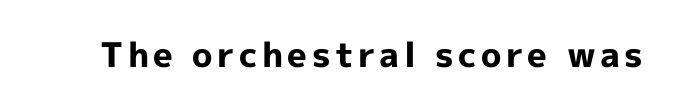
The image shows 34 px bold sans-serif type, upright; set not underlined; a medium x-height.
